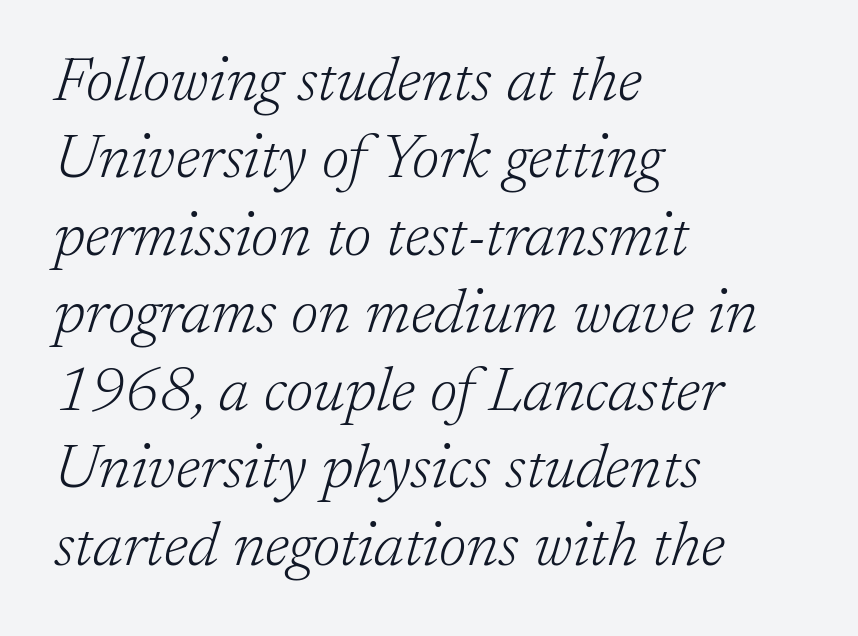
{"serif": "yes", "italic": "yes", "lean": "right", "slant_degrees": 17, "bold": "no", "weight": "light", "width": "normal", "stroke_contrast": "low", "x_height": "medium", "monospaced": "no", "underline": "no", "align": "left", "line_spacing": "normal", "line_spacing_ratio": 1.25, "letter_spacing": "normal", "letter_spacing_em": 0.0, "glyph_px": 62}
